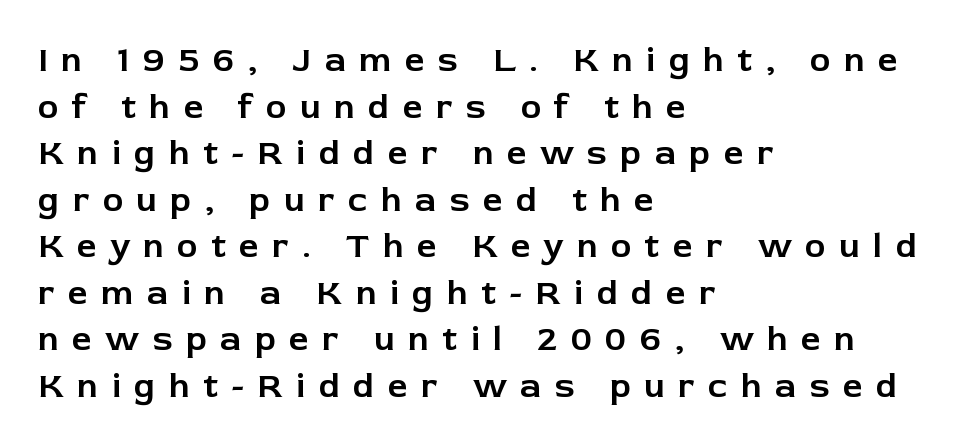
Q: Is the text italic (slanted)? A: No, it is upright.
Q: Is the typeface a serif or a sans-serif typeface? A: Sans-serif.
Q: Is the text underlined? A: No.
Q: How is the paragraph aligned? A: Left-aligned.
Q: Is the spacing between letters normal or unusually wide? A: Unusually wide.
Q: Is the spacing between lines tight, normal or loose? A: Normal.
Q: Width (condensed, normal, or wide)? A: Normal.
Q: Stroke contrast? A: Low.
Q: x-height? A: Medium.
Q: Monospaced? A: No.
